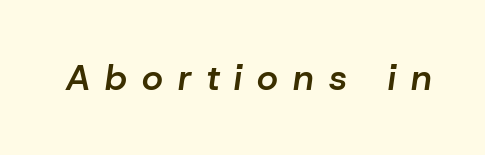
The image shows 36 px semibold type, italic (leaning right); set unusually wide letter spacing (+0.42 em), not underlined; low stroke contrast and a medium x-height.
